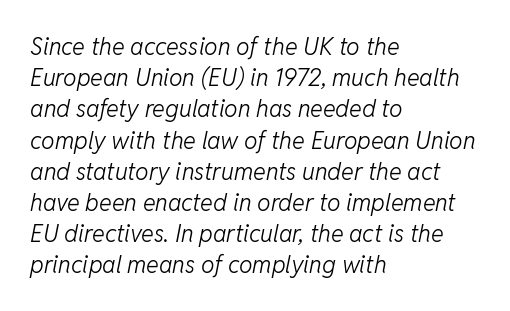
The image shows 24 px text type, italic (leaning right); set left-aligned, normal line spacing (1.3x), normal letter spacing, not underlined.
